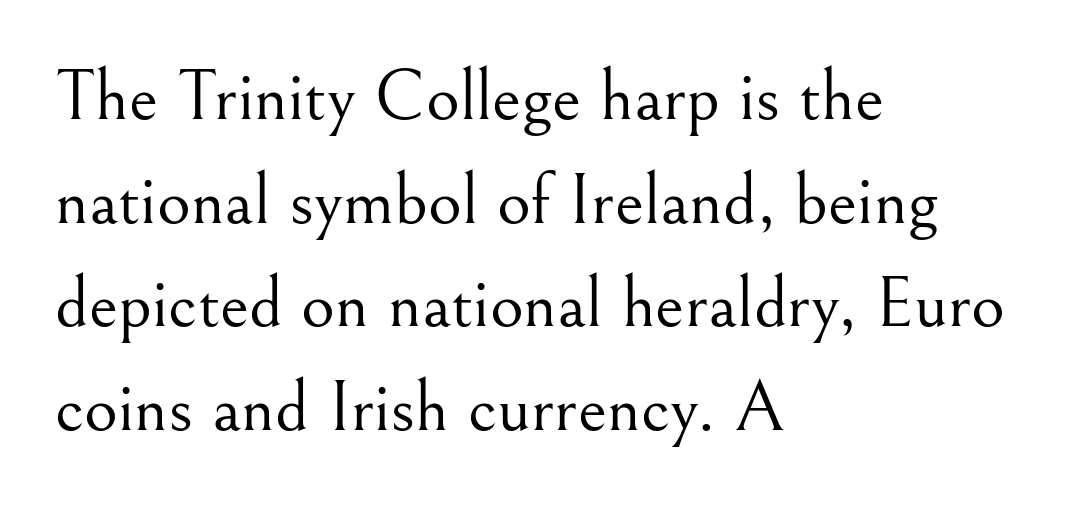
{"serif": "yes", "italic": "no", "bold": "no", "weight": "light", "width": "normal", "stroke_contrast": "medium", "x_height": "small", "monospaced": "no", "underline": "no", "align": "left", "line_spacing": "normal", "line_spacing_ratio": 1.42, "letter_spacing": "normal", "letter_spacing_em": 0.0, "glyph_px": 73}
